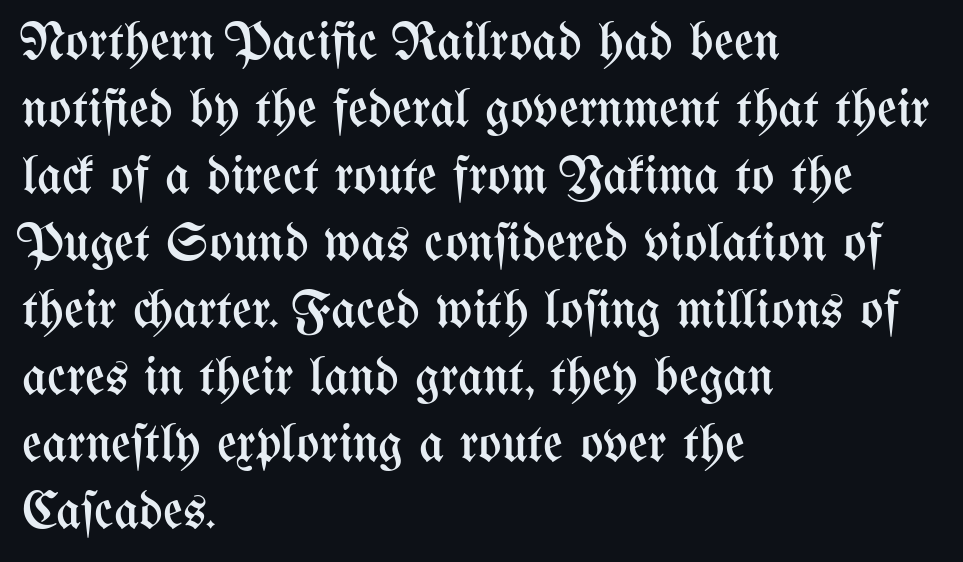
The image shows 54 px regular-weight, condensed type, upright; set left-aligned, line spacing 1.24x, normal letter spacing, not underlined; medium stroke contrast and a medium x-height.
